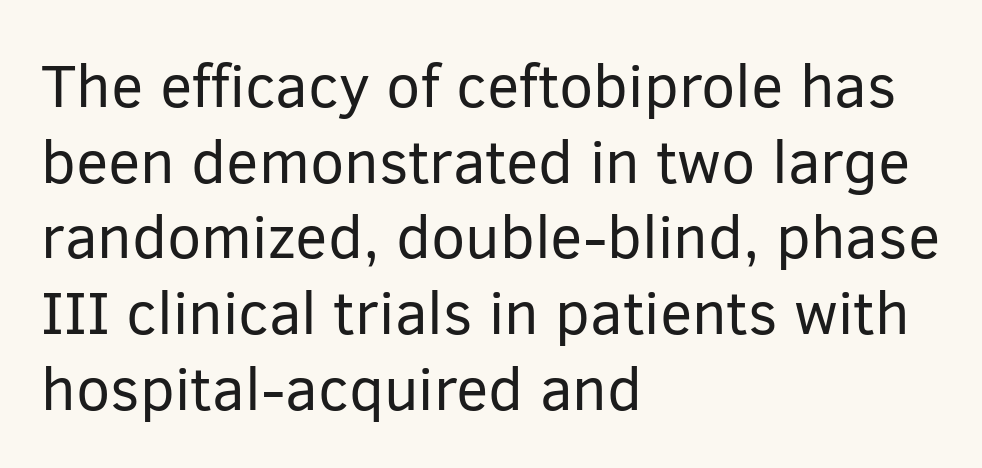
The image shows 61 px regular-weight sans-serif type, upright; set left-aligned, line spacing 1.24x, normal letter spacing, not underlined; low stroke contrast and a medium x-height.
